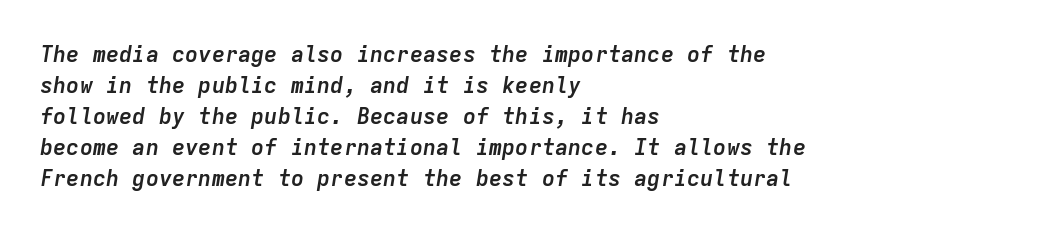
Q: Is the text bold? A: Yes.
Q: Is the text italic (slanted)? A: Yes, it leans right by about 9 degrees.
Q: Is the text underlined? A: No.
Q: How is the paragraph aligned? A: Left-aligned.
Q: Is the spacing between letters normal or unusually wide? A: Normal.
Q: Is the spacing between lines tight, normal or loose? A: Normal.
